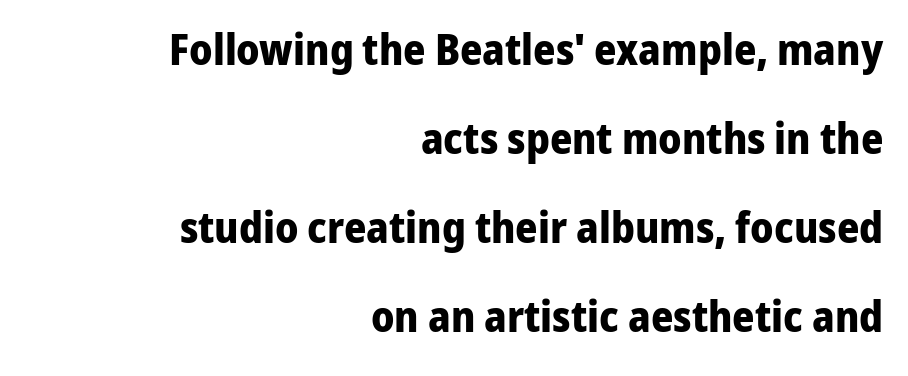
It's the straight-up-and-down kind of type. Characters follow at the spacing the type designer built in. Line spacing here is loose. The rendering uses natural spacing where letterforms have individual widths. What kind of face is this? One without serifs — a sans. This sample is right-justified, so line beginnings fall wherever the words allow.
